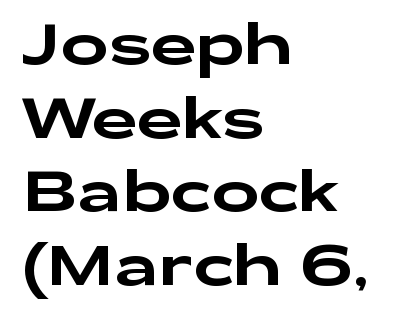
Decoration check: the copy has no underline. Does the type have serifs? No, each stem ends abruptly. These lines are set flush left with a ragged right edge. Spacing verdict: proportional, widths tailored to each character. Do the letters lean? They stand straight. Letter spacing: default.
